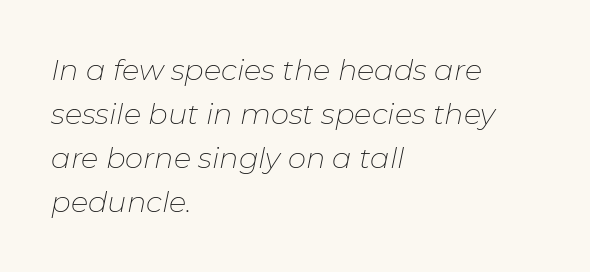
Q: Is the text bold? A: No.
Q: Is the text italic (slanted)? A: Yes, it leans right by about 11 degrees.
Q: Is the text underlined? A: No.
Q: How is the paragraph aligned? A: Left-aligned.
Q: Is the spacing between letters normal or unusually wide? A: Normal.
Q: Is the spacing between lines tight, normal or loose? A: Normal.
Q: Width (condensed, normal, or wide)? A: Normal.
Q: Stroke contrast? A: Low.
Q: x-height? A: Medium.
Q: Monospaced? A: No.
